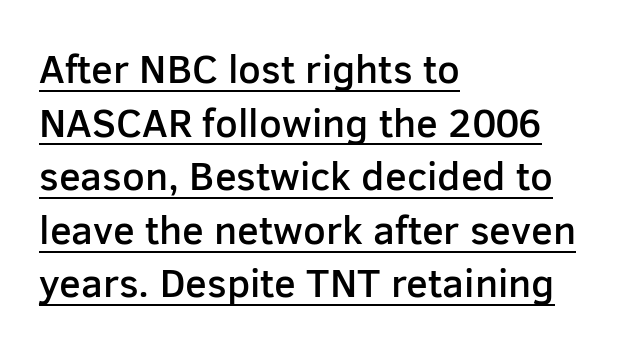
Q: Is the text bold? A: Semi-bold.
Q: Is the text italic (slanted)? A: No, it is upright.
Q: Is the typeface a serif or a sans-serif typeface? A: Sans-serif.
Q: Is the text underlined? A: Yes.
Q: How is the paragraph aligned? A: Left-aligned.
Q: Is the spacing between letters normal or unusually wide? A: Normal.
Q: Is the spacing between lines tight, normal or loose? A: Normal.
Q: Width (condensed, normal, or wide)? A: Normal.
Q: Stroke contrast? A: Low.
Q: x-height? A: Medium.
Q: Monospaced? A: No.
